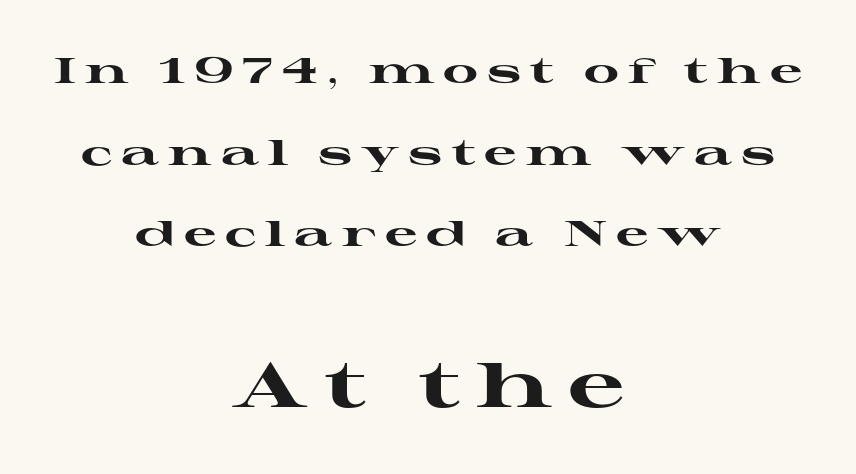
Q: Is the text bold? A: Yes.
Q: Is the text italic (slanted)? A: No, it is upright.
Q: Is the typeface a serif or a sans-serif typeface? A: Serif.
Q: Is the text underlined? A: No.
Q: How is the paragraph aligned? A: Centered.
Q: Is the spacing between letters normal or unusually wide? A: Unusually wide.
Q: Is the spacing between lines tight, normal or loose? A: Loose.
Q: Which block of text is set in a larger size, the first (top) or the second (bottom)? A: The second (bottom) one.
Q: Width (condensed, normal, or wide)? A: Wide.
Q: Stroke contrast? A: High.
Q: x-height? A: Medium.
Q: Monospaced? A: No.
